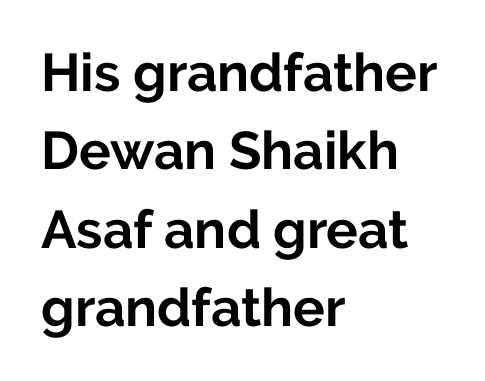
The image shows 53 px bold sans-serif type, upright; set left-aligned, normal line spacing (1.48x), normal letter spacing, not underlined; low stroke contrast and a medium x-height.
